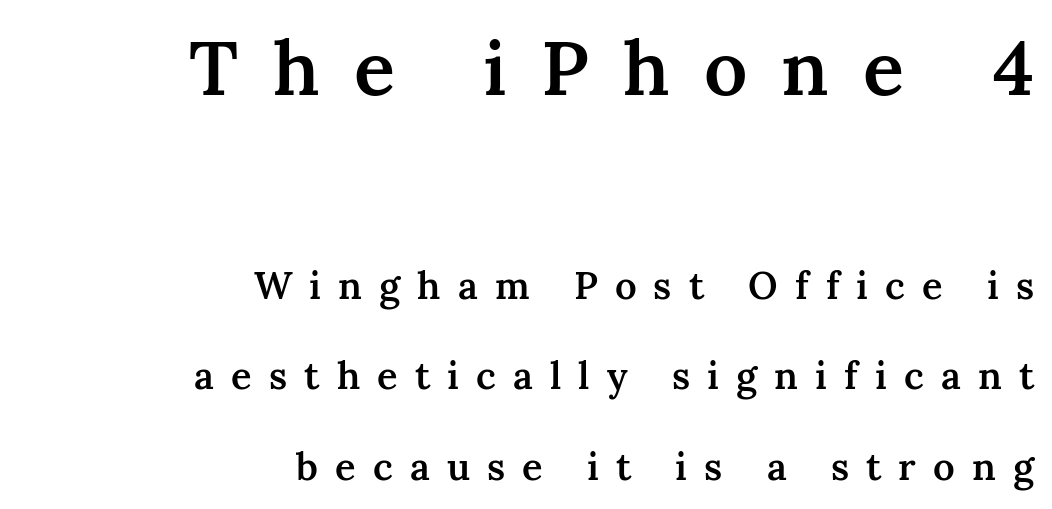
The image shows 76 px semibold serif type, upright; set right-aligned, loose line spacing (2.38x), unusually wide letter spacing (+0.45 em), not underlined; the first (top) block is 2.0x larger; medium stroke contrast and a medium x-height.
